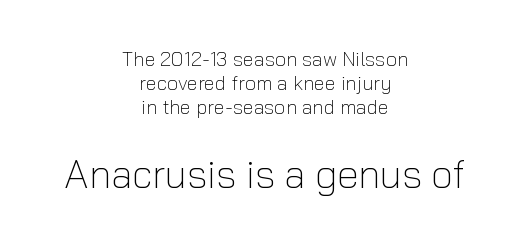
The second block has been scaled up relative to the first. Visually the block forms a symmetrical silhouette, jagged on both flanks. Inter-character spacing is left at the font's built-in metrics. No feet cap the strokes, marking this as sans-serif type.
